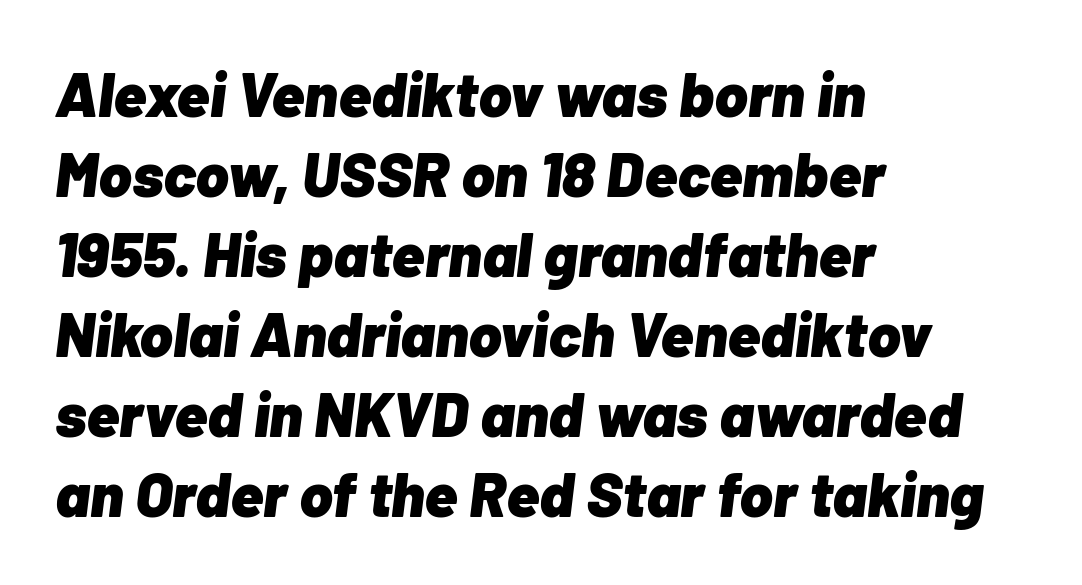
Q: Is the text bold? A: Yes.
Q: Is the text italic (slanted)? A: Yes, it leans right by about 7 degrees.
Q: Is the text underlined? A: No.
Q: How is the paragraph aligned? A: Left-aligned.
Q: Is the spacing between letters normal or unusually wide? A: Normal.
Q: Is the spacing between lines tight, normal or loose? A: Normal.
Q: Width (condensed, normal, or wide)? A: Normal.
Q: Stroke contrast? A: Low.
Q: x-height? A: Medium.
Q: Monospaced? A: No.
